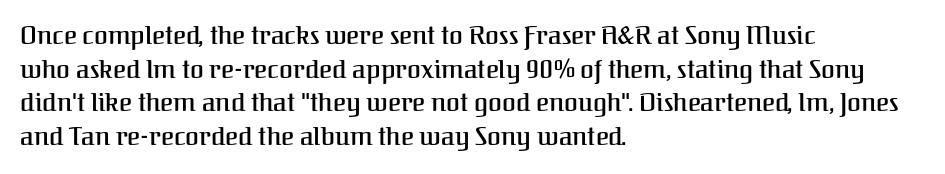
The image shows 25 px text type, upright; set left-aligned, normal line spacing (1.35x), normal letter spacing, not underlined.
